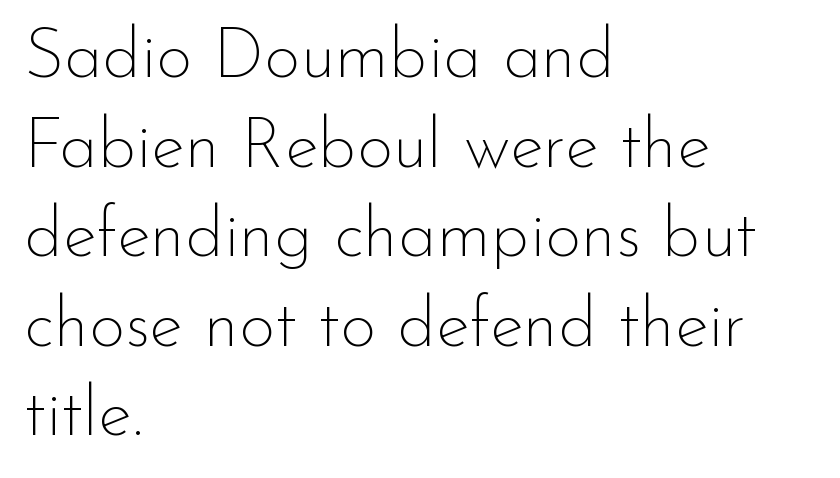
Q: Is the text bold? A: No.
Q: Is the text italic (slanted)? A: No, it is upright.
Q: Is the typeface a serif or a sans-serif typeface? A: Sans-serif.
Q: Is the text underlined? A: No.
Q: How is the paragraph aligned? A: Left-aligned.
Q: Is the spacing between letters normal or unusually wide? A: Normal.
Q: Is the spacing between lines tight, normal or loose? A: Normal.
Q: Width (condensed, normal, or wide)? A: Normal.
Q: Stroke contrast? A: Low.
Q: x-height? A: Small.
Q: Monospaced? A: No.
